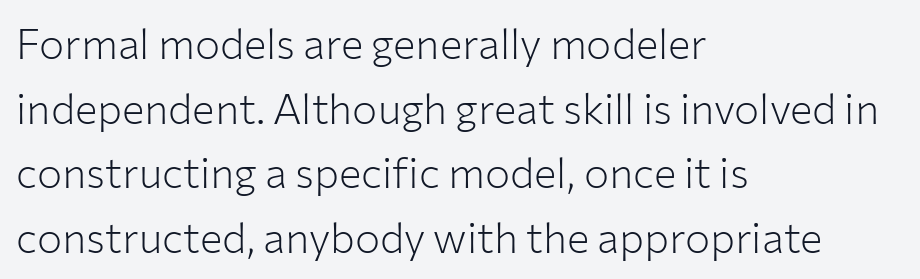
{"serif": "no", "italic": "no", "bold": "no", "weight": "light", "width": "normal", "stroke_contrast": "low", "x_height": "medium", "monospaced": "no", "underline": "no", "align": "left", "line_spacing": "normal", "line_spacing_ratio": 1.54, "letter_spacing": "normal", "letter_spacing_em": 0.0, "glyph_px": 42}
